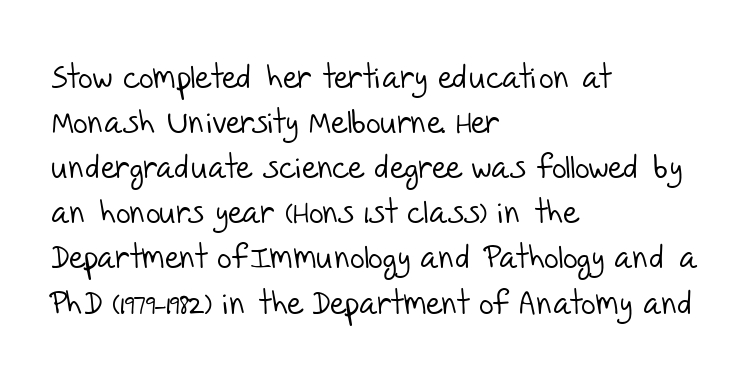
The image shows 32 px light sans-serif type; set left-aligned, normal line spacing (1.41x), normal letter spacing, not underlined; low stroke contrast and a large x-height.
